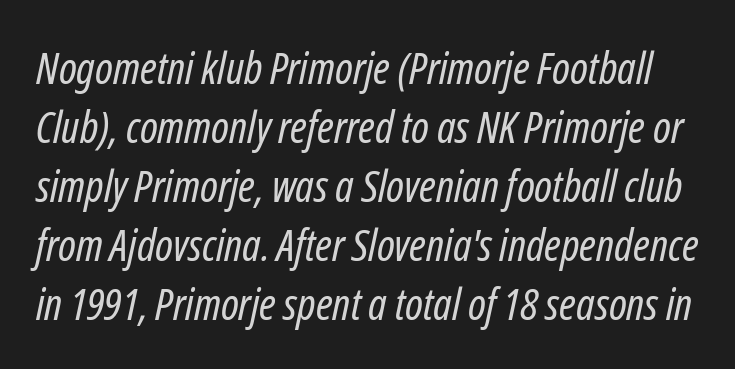
The image shows 44 px regular-weight, condensed type, italic (leaning right); set normal line spacing (1.34x), normal letter spacing, not underlined; low stroke contrast and a medium x-height.
